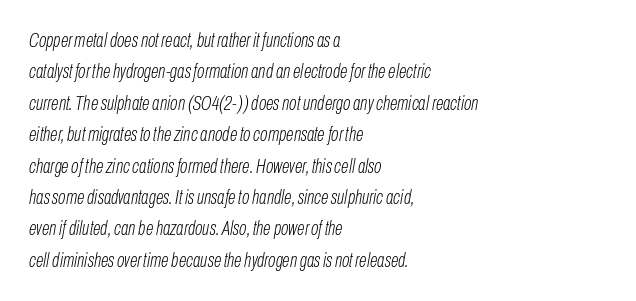
Does the leading feel generous? No, just average. Reading down the block, your eye returns to a fixed left position each line. Underlining? Definitely not there. Standard letterfit; no display-style spreading of the glyphs.
